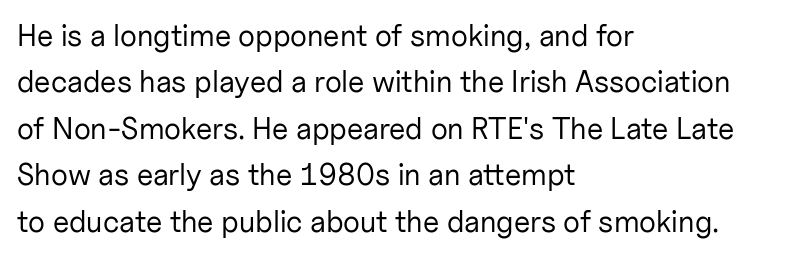
{"serif": "no", "italic": "no", "bold": "no", "weight": "regular", "width": "normal", "stroke_contrast": "low", "x_height": "medium", "monospaced": "no", "underline": "no", "align": "left", "line_spacing": "normal", "line_spacing_ratio": 1.55, "letter_spacing": "normal", "letter_spacing_em": 0.0, "glyph_px": 30}
